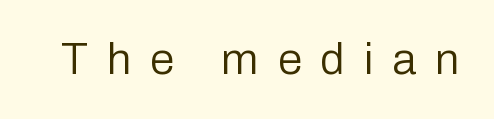
Tall strokes in this sample are plumb rather than angled. The text was rendered using a sans face with plain stroke endings. The passage shown is not bold in any degree. The specimen omits any rule beneath the text block's lines. There is plenty of visible air inserted between adjacent glyphs.
